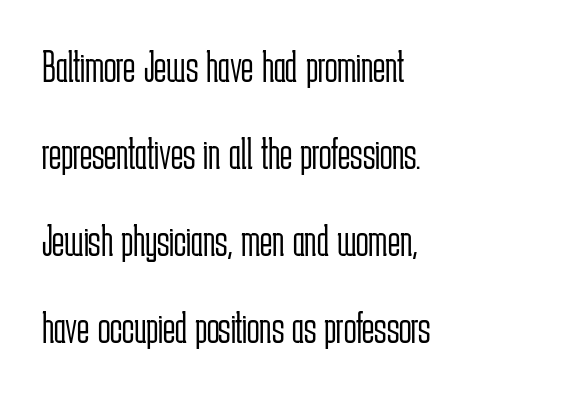
{"serif": "no", "italic": "no", "bold": "no", "weight": "light", "width": "condensed", "stroke_contrast": "low", "x_height": "medium", "monospaced": "no", "underline": "no", "align": "left", "line_spacing_ratio": 1.89, "letter_spacing": "normal", "letter_spacing_em": 0.0, "glyph_px": 46}
